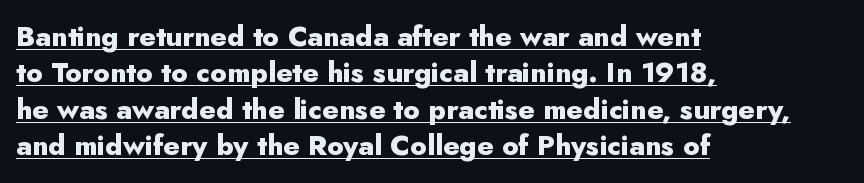
{"serif": "no", "italic": "no", "bold": "yes", "weight": "heavy", "width": "normal", "stroke_contrast": "low", "x_height": "small", "monospaced": "no", "underline": "yes", "align": "left", "line_spacing": "normal", "line_spacing_ratio": 1.3, "letter_spacing": "normal", "letter_spacing_em": 0.0, "glyph_px": 28}
